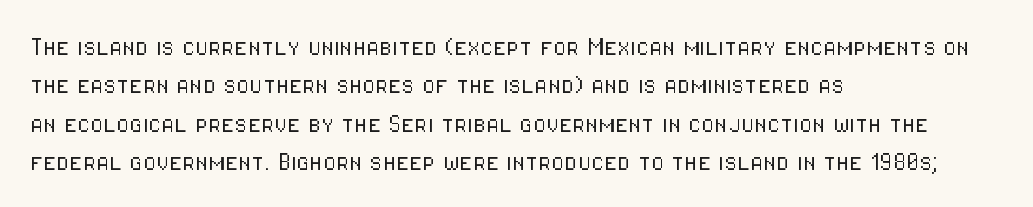
{"serif": "no", "italic": "no", "bold": "no", "weight": "light", "width": "condensed", "stroke_contrast": "low", "x_height": "medium", "monospaced": "no", "underline": "no", "align": "left", "line_spacing": "normal", "line_spacing_ratio": 1.28, "letter_spacing": "normal", "letter_spacing_em": 0.0, "glyph_px": 30}
